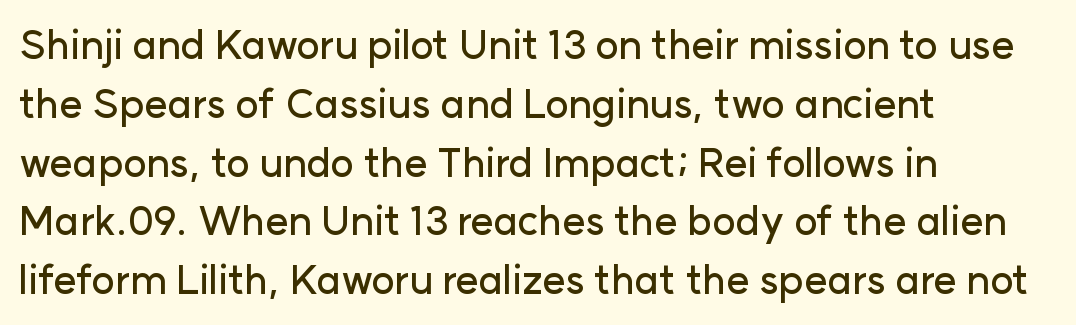
Regarding serifs, this sample does without them. The lines are quadded left. The axis of the letterforms is exactly vertical. One glance says typical: line gaps are just what's usual. The area under the type is left untouched. Spacing verdict: proportional, widths tailored to each character.
